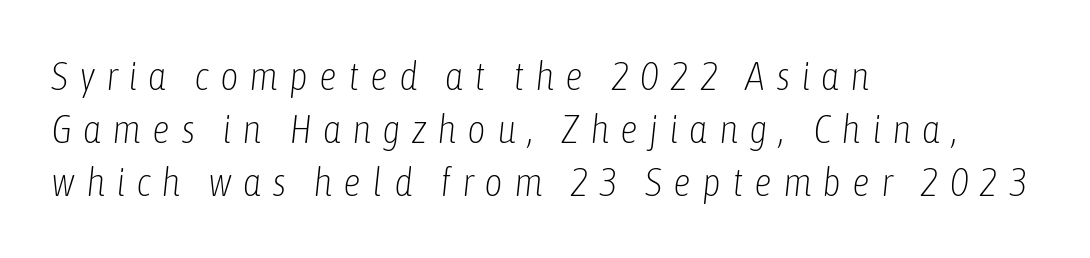
The image shows 40 px light, condensed type, italic (leaning right); set left-aligned, normal line spacing (1.33x), unusually wide letter spacing (+0.27 em), not underlined; low stroke contrast and a medium x-height.
